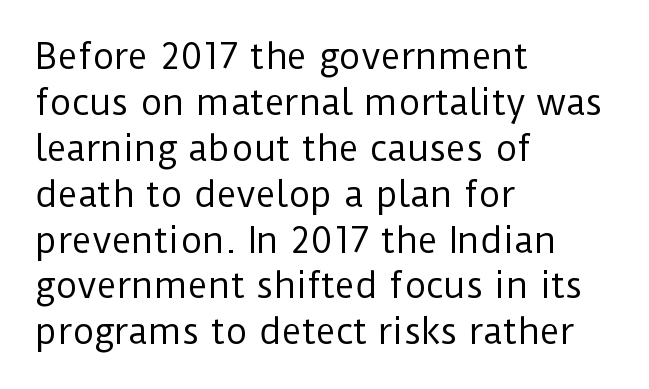
Q: Is the text bold? A: No.
Q: Is the text italic (slanted)? A: No, it is upright.
Q: Is the typeface a serif or a sans-serif typeface? A: Sans-serif.
Q: Is the text underlined? A: No.
Q: How is the paragraph aligned? A: Left-aligned.
Q: Is the spacing between letters normal or unusually wide? A: Normal.
Q: Is the spacing between lines tight, normal or loose? A: Normal.
Q: Width (condensed, normal, or wide)? A: Normal.
Q: Stroke contrast? A: Low.
Q: x-height? A: Medium.
Q: Monospaced? A: No.
